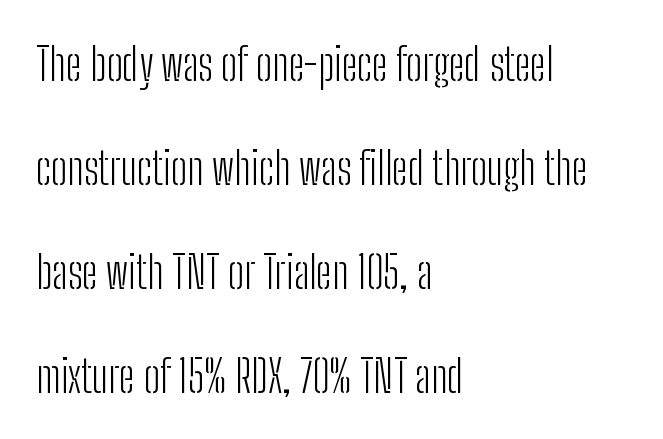
The image shows 45 px light, condensed sans-serif type, upright; set left-aligned, loose line spacing (2.31x), normal letter spacing, not underlined; low stroke contrast and a medium x-height.
